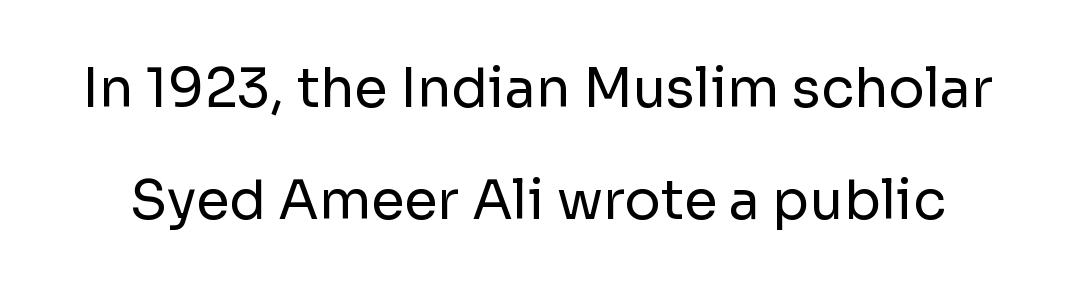
The letters carry no serifs — their stems end cleanly without finishing strokes. Tracking value appears to be zero — textbook default spacing. The area under the type is left untouched. You could fit nearly another row in the gap between these rows. The letters stand straight up with perfectly vertical stems.
